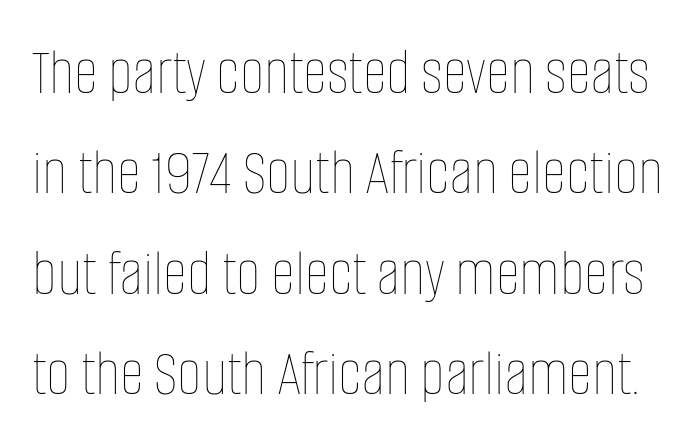
{"italic": "no", "bold": "no", "weight": "thin", "width": "condensed", "stroke_contrast": "low", "x_height": "large", "monospaced": "no", "underline": "no", "line_spacing": "normal", "line_spacing_ratio": 1.5, "letter_spacing": "normal", "letter_spacing_em": 0.0, "glyph_px": 67}
